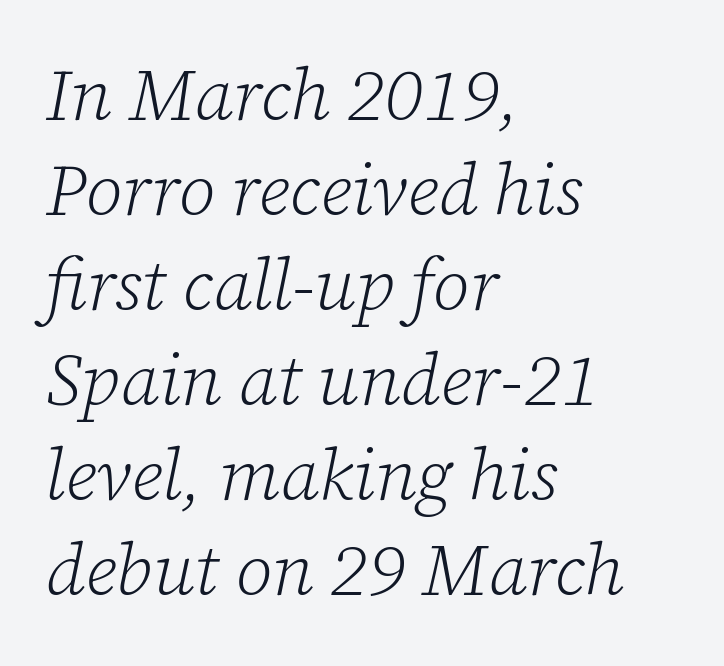
Visually the block forms a straight wall on the left and a jagged coastline on the right. Bold? No — there's no thickening of the strokes. Typographically, this falls in the serif category. The specimen reads as italic at a glance. This rendering features lettering with no underline.
